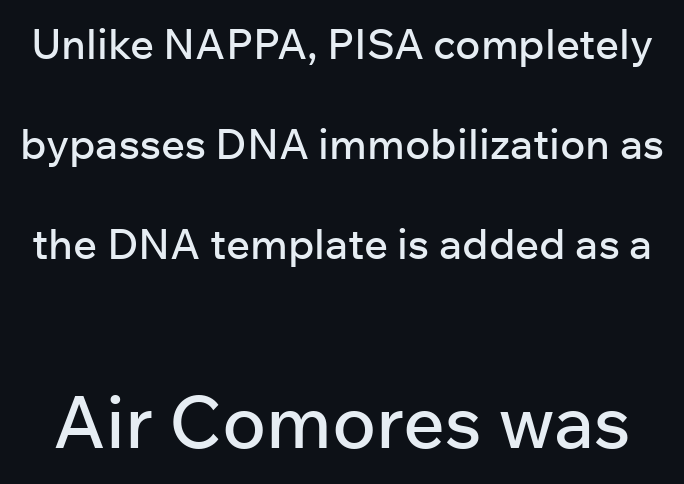
{"serif": "no", "italic": "no", "width": "normal", "stroke_contrast": "low", "x_height": "medium", "monospaced": "no", "underline": "no", "line_spacing": "loose", "line_spacing_ratio": 2.38, "letter_spacing": "normal", "letter_spacing_em": 0.0, "larger_block": "second", "size_ratio": 1.74, "glyph_px": 73}
